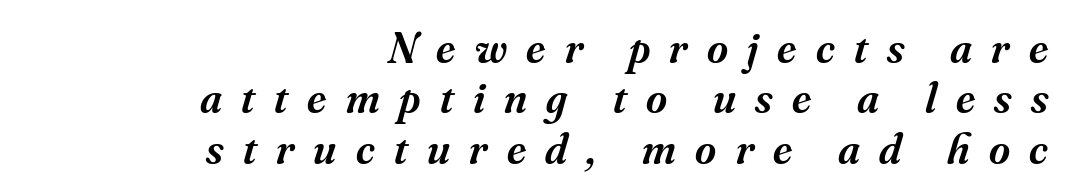
Q: Is the text bold? A: Semi-bold.
Q: Is the text italic (slanted)? A: Yes, it leans right by about 16 degrees.
Q: Is the typeface a serif or a sans-serif typeface? A: Serif.
Q: Is the text underlined? A: No.
Q: How is the paragraph aligned? A: Right-aligned.
Q: Is the spacing between letters normal or unusually wide? A: Unusually wide.
Q: Is the spacing between lines tight, normal or loose? A: Tight.
Q: Width (condensed, normal, or wide)? A: Normal.
Q: Stroke contrast? A: Medium.
Q: x-height? A: Small.
Q: Monospaced? A: No.
